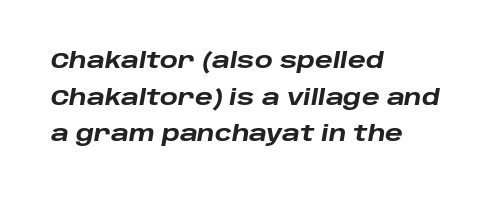
{"italic": "yes", "lean": "right", "slant_degrees": 10, "bold": "yes", "underline": "no", "align": "left", "line_spacing_ratio": 1.75, "letter_spacing": "normal", "letter_spacing_em": 0.0, "glyph_px": 21}
